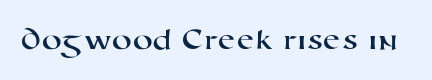
The image shows 32 px wide sans-serif type; set normal letter spacing, not underlined; high stroke contrast and a medium x-height.
